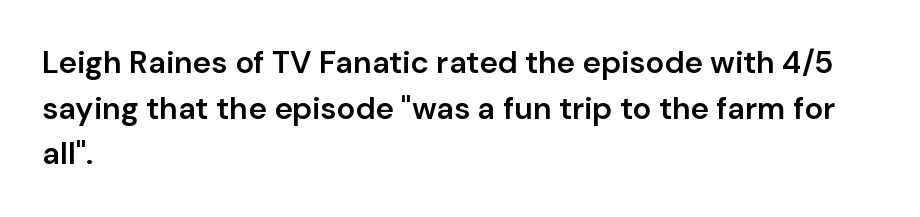
Examine the stroke ends and you'll find no serifs. Typeset ragged right — the left edge is the straight one. Tall strokes in this sample are plumb rather than angled. How would I describe the line gaps? Plain and ordinary. Is this a fixed-width face? No — the glyphs have proportional, varying widths.
